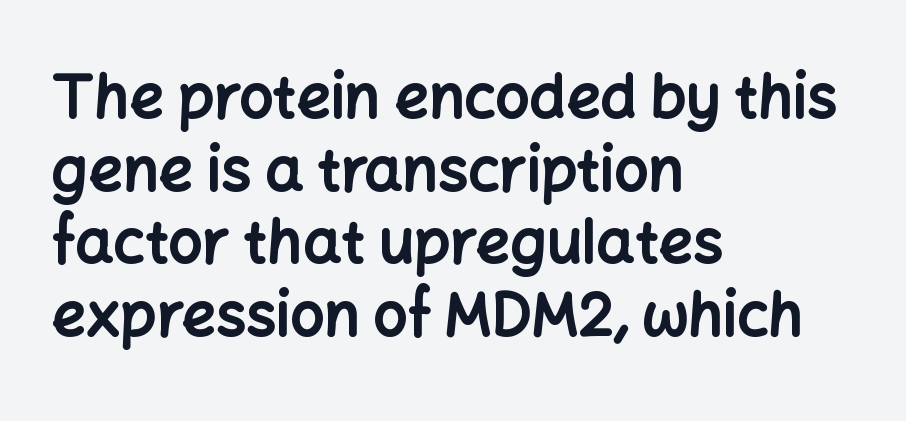
Strokes here are thick enough to call this a true bold. A typesetter would call this zero additional tracking. Notice how the passage keeps a crisp vertical edge on the left only. Honestly, there is no underline to notice here at all.
